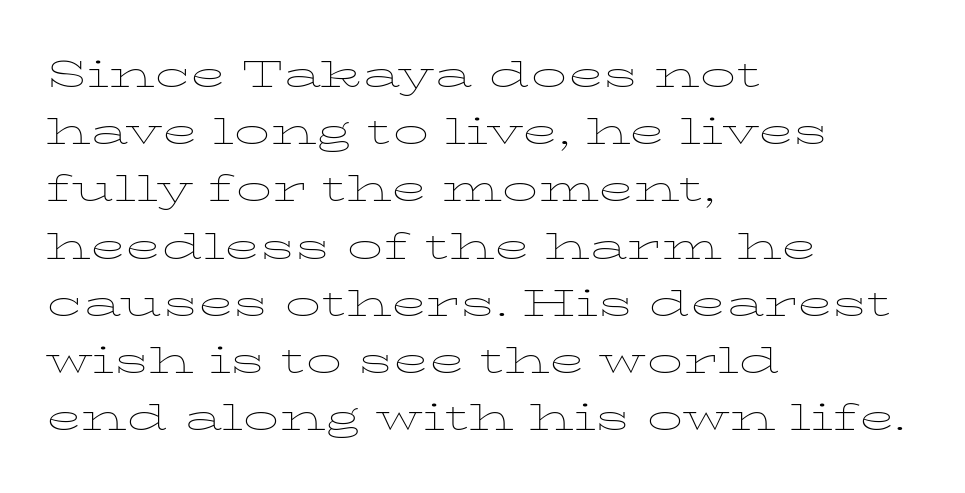
The image shows 36 px thin, wide serif type, upright; set left-aligned, normal line spacing (1.59x), normal letter spacing, not underlined; low stroke contrast and a medium x-height.
